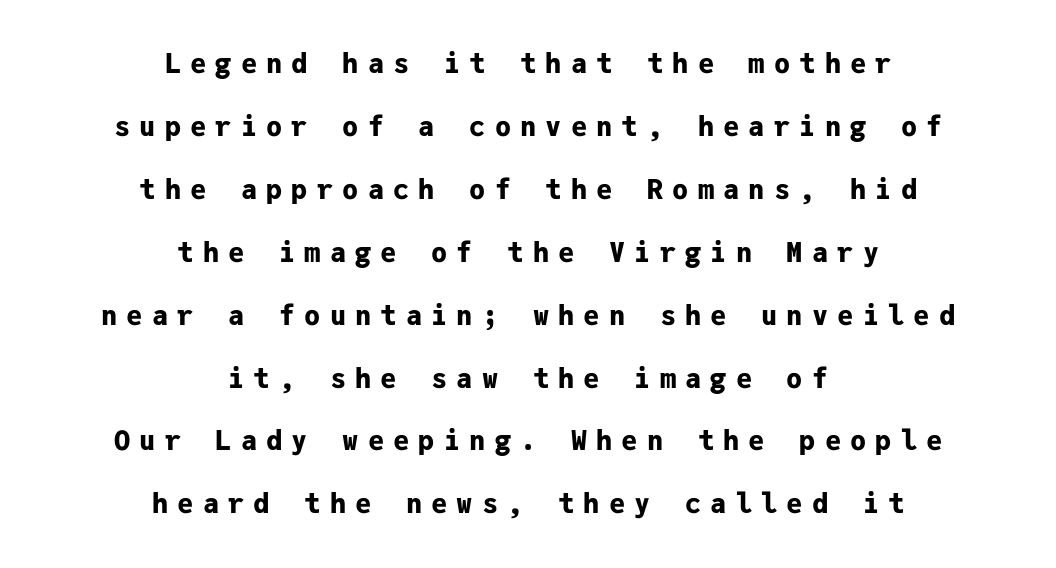
Q: Is the text bold? A: Yes.
Q: Is the text italic (slanted)? A: No, it is upright.
Q: Is the text underlined? A: No.
Q: How is the paragraph aligned? A: Centered.
Q: Is the spacing between letters normal or unusually wide? A: Unusually wide.
Q: Is the spacing between lines tight, normal or loose? A: Loose.
